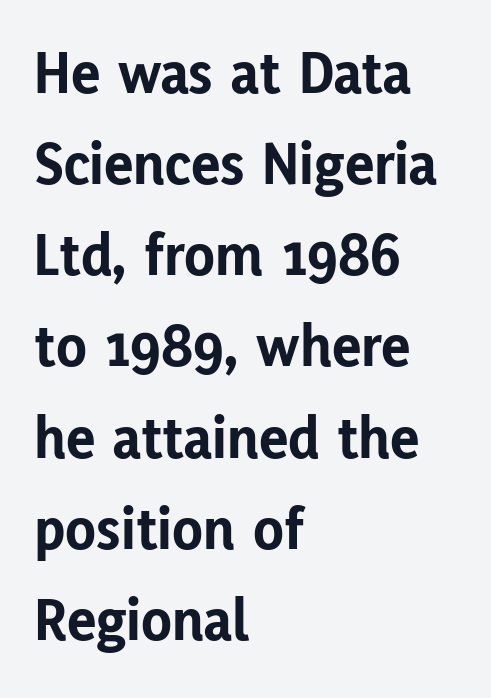
{"serif": "no", "italic": "no", "bold": "yes", "weight": "bold", "width": "normal", "stroke_contrast": "low", "x_height": "medium", "monospaced": "no", "underline": "no", "align": "left", "line_spacing": "normal", "line_spacing_ratio": 1.47, "letter_spacing": "normal", "letter_spacing_em": 0.0, "glyph_px": 62}
